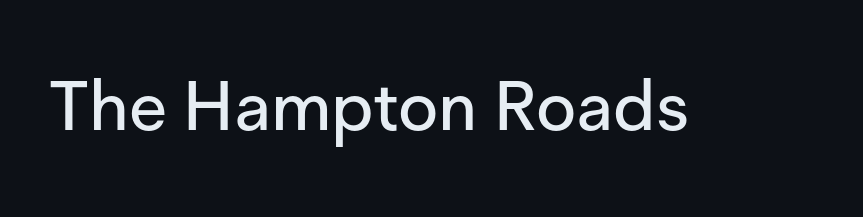
{"serif": "no", "italic": "no", "width": "normal", "stroke_contrast": "low", "x_height": "medium", "monospaced": "no", "underline": "no", "letter_spacing": "normal", "letter_spacing_em": 0.0, "glyph_px": 69}
